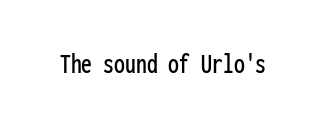
{"serif": "no", "italic": "no", "width": "condensed", "stroke_contrast": "low", "x_height": "medium", "monospaced": "yes", "underline": "no", "letter_spacing": "normal", "letter_spacing_em": 0.0, "glyph_px": 29}
